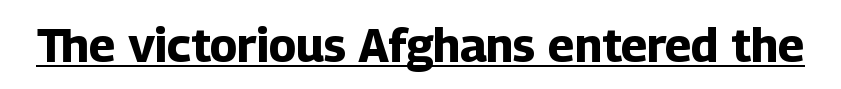
The image shows 47 px bold sans-serif type, upright; set normal letter spacing, underlined; low stroke contrast and a medium x-height.
